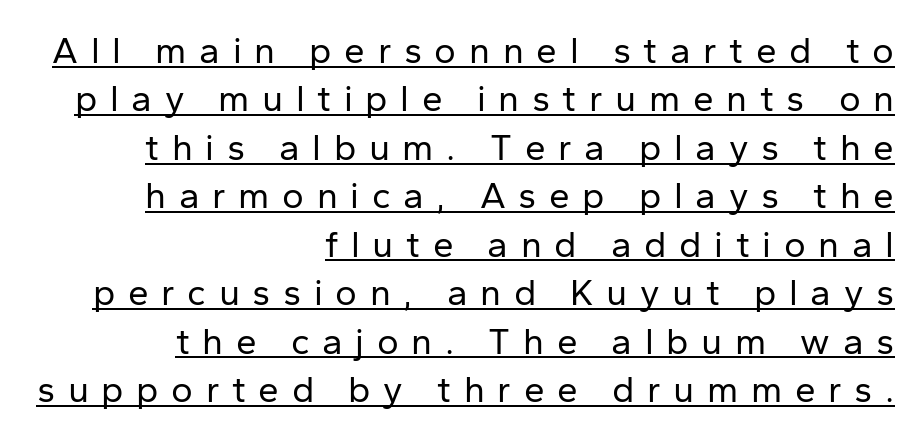
The image shows 37 px regular-weight sans-serif type, upright; set right-aligned, normal line spacing (1.31x), unusually wide letter spacing (+0.34 em), underlined; low stroke contrast and a medium x-height.
